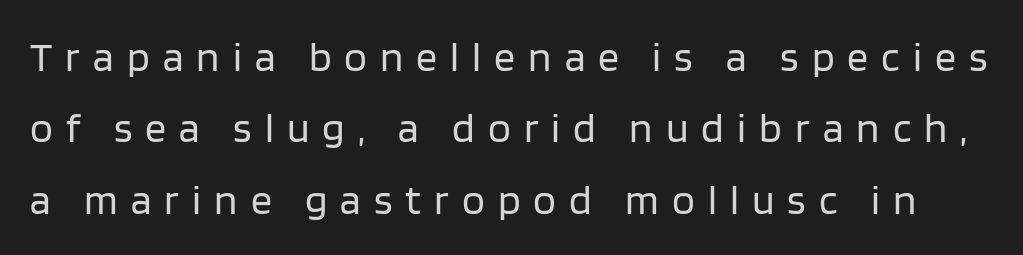
The cut favours lightness, reaching ordinary text weight at its darkest. Type without underlining. The vertical gap from one line to the next is medium. The type sits square on the baseline with zero lean. Nope, no serifs anywhere on these letters. How are the letters spaced? Widely, with obvious added tracking.
